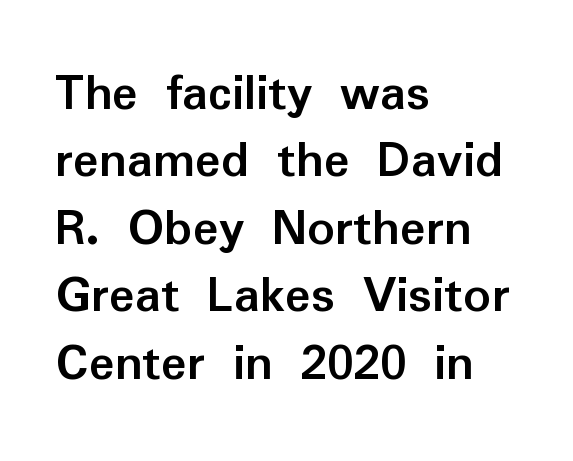
Q: Is the text bold? A: Yes.
Q: Is the text italic (slanted)? A: No, it is upright.
Q: Is the typeface a serif or a sans-serif typeface? A: Sans-serif.
Q: Is the text underlined? A: No.
Q: How is the paragraph aligned? A: Left-aligned.
Q: Is the spacing between letters normal or unusually wide? A: Normal.
Q: Is the spacing between lines tight, normal or loose? A: Normal.
Q: Width (condensed, normal, or wide)? A: Normal.
Q: Stroke contrast? A: Low.
Q: x-height? A: Medium.
Q: Monospaced? A: No.
